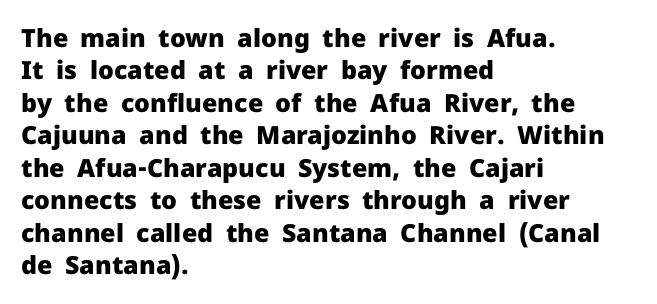
The image shows 25 px bold type, upright; set left-aligned, normal line spacing (1.3x), normal letter spacing, not underlined.
